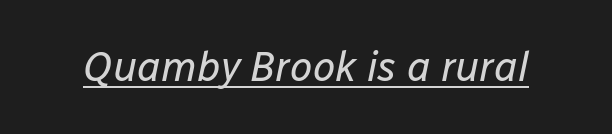
{"italic": "yes", "lean": "right", "slant_degrees": 12, "bold": "no", "weight": "regular", "width": "normal", "stroke_contrast": "low", "x_height": "medium", "monospaced": "no", "underline": "yes", "letter_spacing": "normal", "letter_spacing_em": 0.0, "glyph_px": 41}
